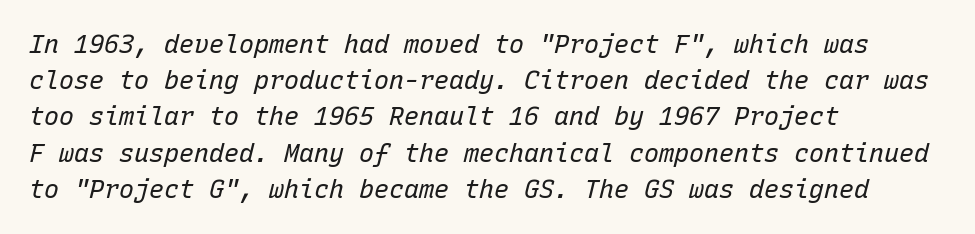
Q: Is the text bold? A: No.
Q: Is the text italic (slanted)? A: Yes, it leans right by about 15 degrees.
Q: Is the text underlined? A: No.
Q: How is the paragraph aligned? A: Left-aligned.
Q: Is the spacing between letters normal or unusually wide? A: Normal.
Q: Is the spacing between lines tight, normal or loose? A: Normal.
